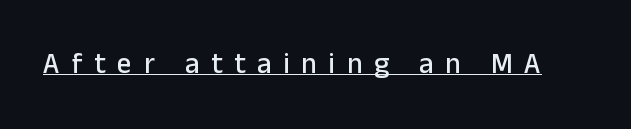
The image shows 29 px sans-serif type, upright; set unusually wide letter spacing (+0.4 em), underlined; low stroke contrast and a medium x-height.
